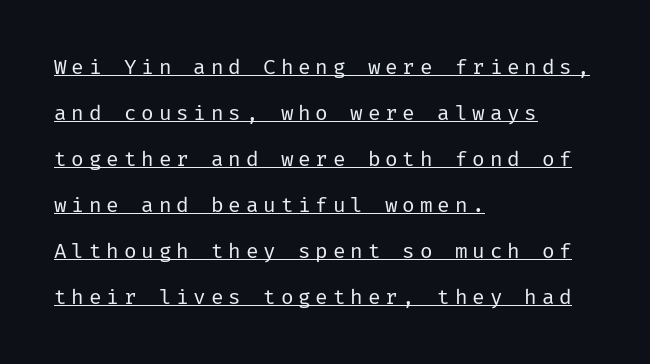
Q: Is the text bold? A: No.
Q: Is the text italic (slanted)? A: No, it is upright.
Q: Is the text underlined? A: Yes.
Q: How is the paragraph aligned? A: Left-aligned.
Q: Is the spacing between letters normal or unusually wide? A: Unusually wide.
Q: Is the spacing between lines tight, normal or loose? A: Loose.
